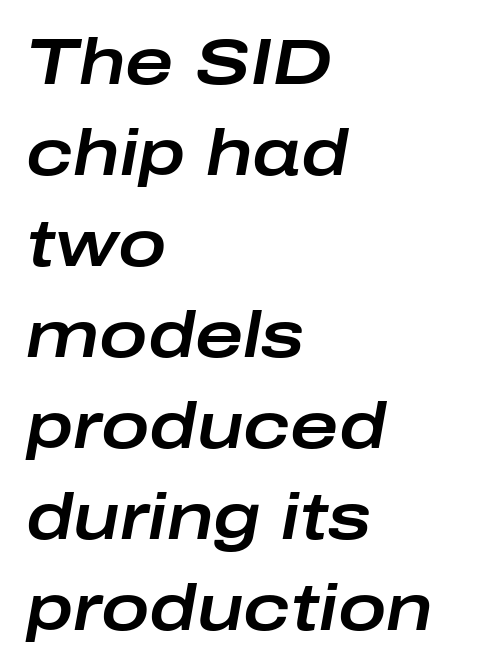
{"italic": "yes", "lean": "right", "slant_degrees": 10, "width": "wide", "stroke_contrast": "low", "x_height": "medium", "monospaced": "no", "underline": "no", "align": "left", "line_spacing": "normal", "line_spacing_ratio": 1.4, "letter_spacing": "normal", "letter_spacing_em": 0.0, "glyph_px": 65}
